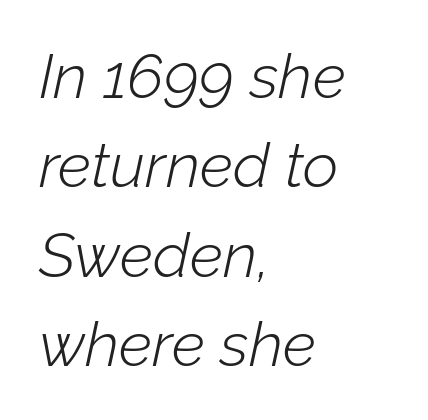
{"italic": "yes", "lean": "right", "slant_degrees": 12, "bold": "no", "weight": "light", "width": "normal", "stroke_contrast": "low", "x_height": "medium", "monospaced": "no", "underline": "no", "align": "left", "line_spacing": "normal", "line_spacing_ratio": 1.44, "letter_spacing": "normal", "letter_spacing_em": 0.0, "glyph_px": 62}
